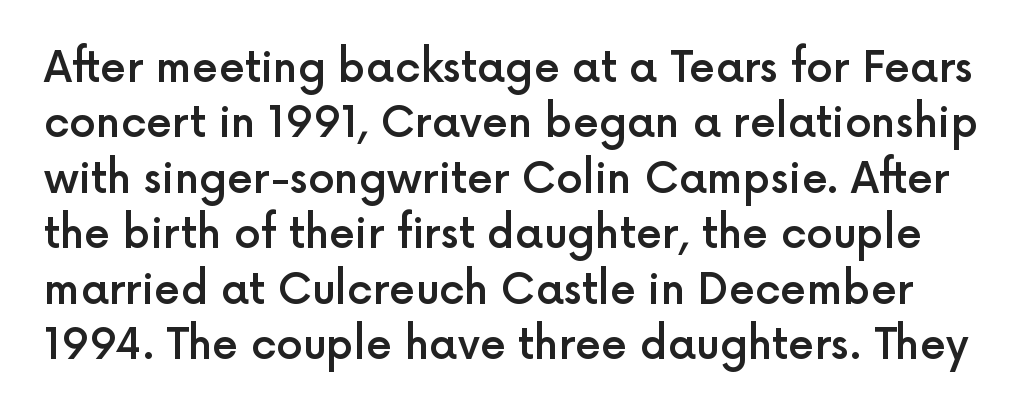
The image shows 42 px semibold sans-serif type, upright; set normal line spacing (1.32x), normal letter spacing, not underlined; a medium x-height.
